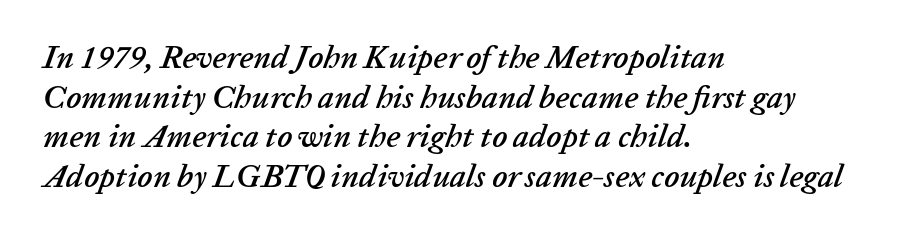
Q: Is the text italic (slanted)? A: Yes, it leans right by about 20 degrees.
Q: Is the text underlined? A: No.
Q: How is the paragraph aligned? A: Left-aligned.
Q: Is the spacing between letters normal or unusually wide? A: Normal.
Q: Width (condensed, normal, or wide)? A: Normal.
Q: Stroke contrast? A: Low.
Q: x-height? A: Medium.
Q: Monospaced? A: No.
